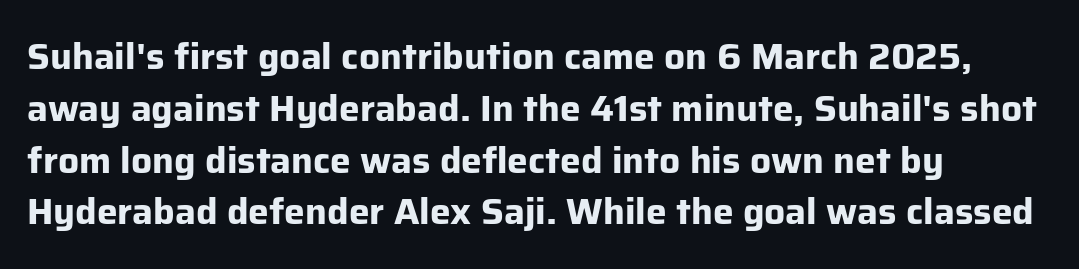
Q: Is the text bold? A: Yes.
Q: Is the text italic (slanted)? A: No, it is upright.
Q: Is the typeface a serif or a sans-serif typeface? A: Sans-serif.
Q: Is the text underlined? A: No.
Q: How is the paragraph aligned? A: Left-aligned.
Q: Is the spacing between letters normal or unusually wide? A: Normal.
Q: Is the spacing between lines tight, normal or loose? A: Normal.
Q: Width (condensed, normal, or wide)? A: Normal.
Q: Stroke contrast? A: Low.
Q: x-height? A: Medium.
Q: Monospaced? A: No.
